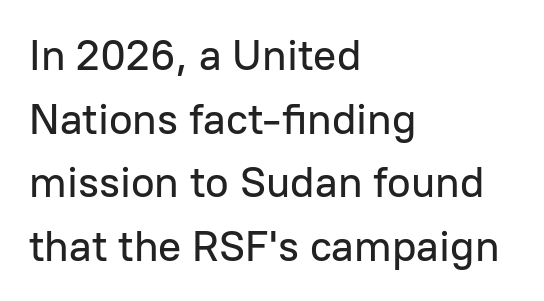
The image shows 43 px sans-serif type, upright; set left-aligned, normal line spacing (1.48x), normal letter spacing, not underlined; low stroke contrast and a medium x-height.
